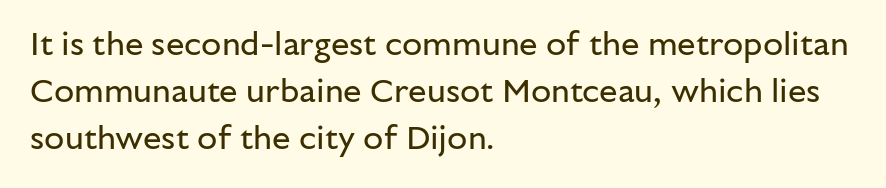
{"serif": "no", "italic": "no", "bold": "no", "weight": "regular", "width": "normal", "stroke_contrast": "low", "x_height": "medium", "monospaced": "no", "underline": "no", "align": "left", "line_spacing": "normal", "line_spacing_ratio": 1.42, "letter_spacing": "normal", "letter_spacing_em": 0.0, "glyph_px": 33}
